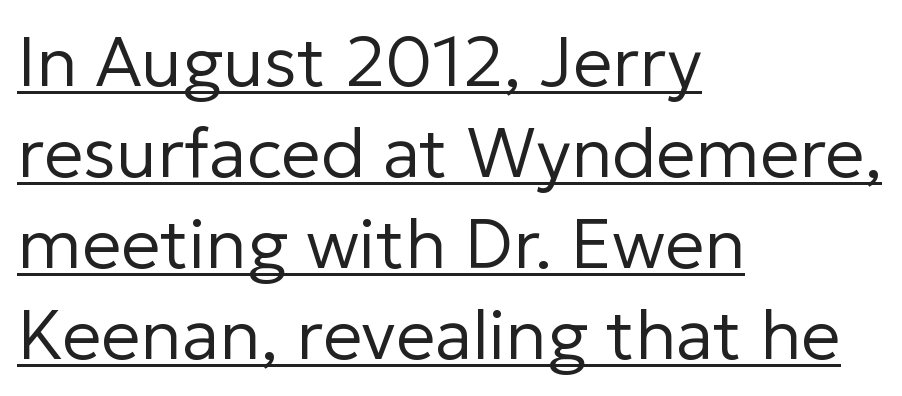
Every row of glyphs begins at an identical x-position on the left. Check where the strokes stop: nothing finishes them off — pure sans. The letterforms sit at book weight or below. Varying glyph widths throughout — classic text-font behaviour. The lines sit at an ordinary, default distance from one another. The words here are underlined.
